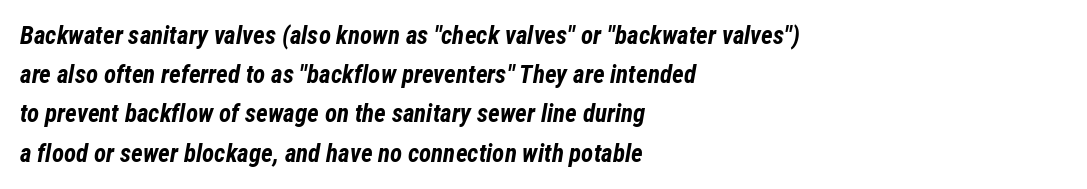
The image shows 25 px bold type, italic (leaning right); set left-aligned, normal line spacing (1.57x), normal letter spacing, not underlined.
